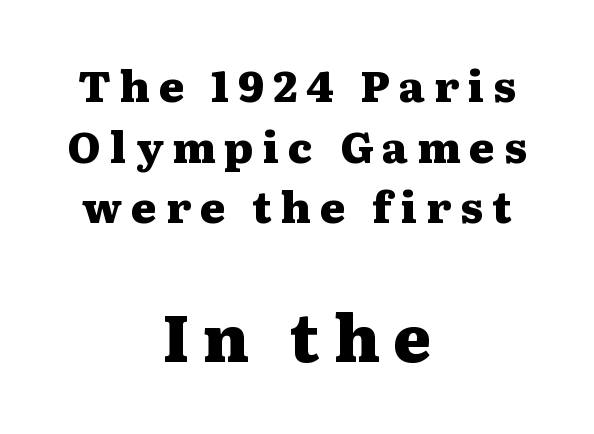
{"serif": "yes", "italic": "no", "bold": "yes", "weight": "heavy", "width": "wide", "stroke_contrast": "medium", "x_height": "medium", "monospaced": "no", "underline": "no", "align": "center", "line_spacing": "normal", "line_spacing_ratio": 1.41, "letter_spacing": "wide", "letter_spacing_em": 0.21, "larger_block": "second", "size_ratio": 1.51, "glyph_px": 65}
